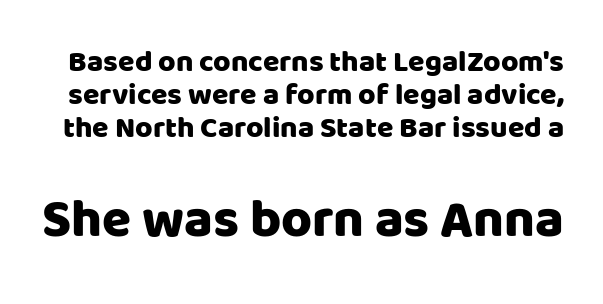
Character size in the trailing block exceeds that of the leading block. The glyphs are unaccompanied by any horizontal stroke below them. Designer's note — italics off, roman on. Between one letter and the next there's only the usual sliver of space. The letters advance in unequal steps, a hallmark of proportional type.
